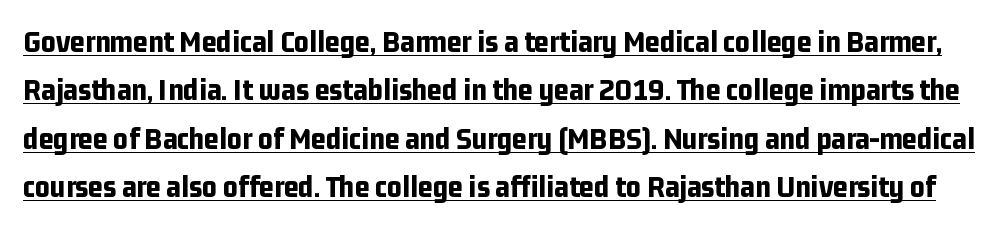
Q: Is the text bold? A: Yes.
Q: Is the text italic (slanted)? A: No, it is upright.
Q: Is the typeface a serif or a sans-serif typeface? A: Sans-serif.
Q: Is the text underlined? A: Yes.
Q: Is the spacing between letters normal or unusually wide? A: Normal.
Q: Is the spacing between lines tight, normal or loose? A: Normal.
Q: Width (condensed, normal, or wide)? A: Condensed.
Q: Stroke contrast? A: Low.
Q: x-height? A: Medium.
Q: Monospaced? A: No.
